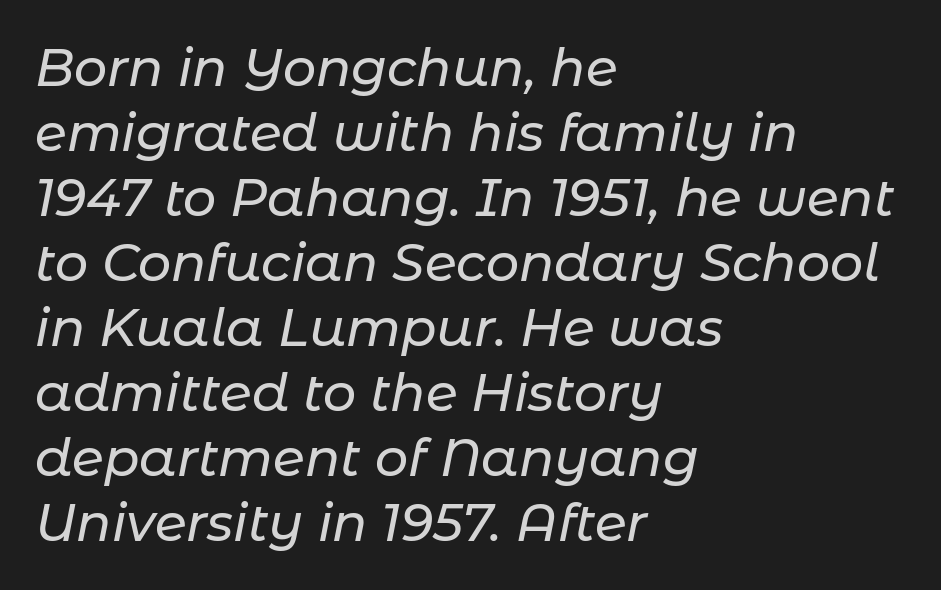
This rendering leaves character spacing at its baseline value. The passage shown is typed in a proportional face where columns would drift. The rendering applies a slant to the glyphs. Underlining? Definitely not there. The line-height multiplier appears to be the usual default. Alignment: flush left.
